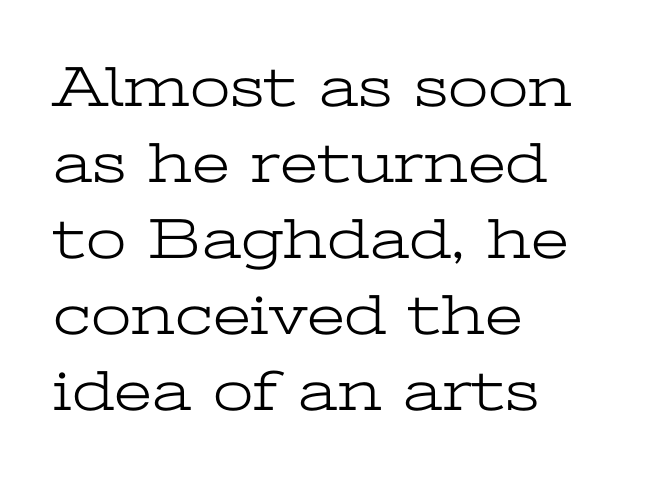
Do the characters align in a grid? No, the font is proportional. Stroke terminals: seriffed. Students, note that the glyphs here touch the page at normal intervals. Stems and bowls with no extra thickness — not bold.
